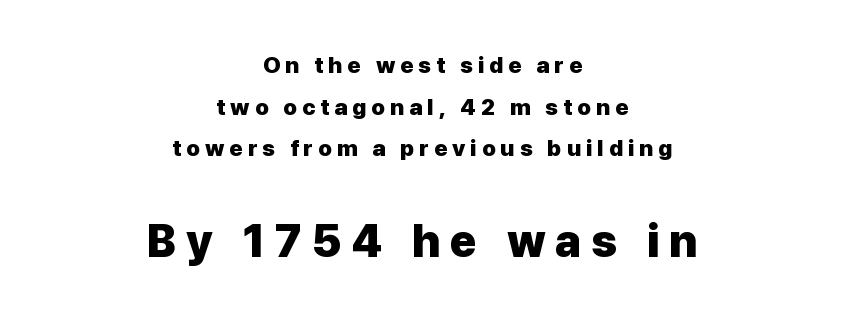
The image shows 46 px heavy sans-serif type, upright; set centered, line spacing 1.81x, unusually wide letter spacing (+0.21 em), not underlined; the second (bottom) block is 2.0x larger; low stroke contrast and a medium x-height.
